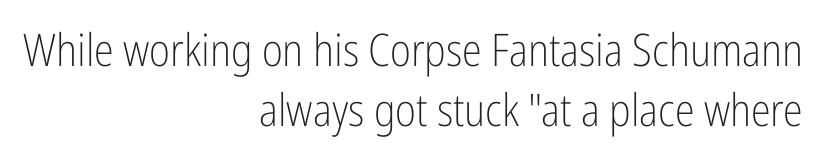
The image shows 45 px light, condensed sans-serif type, upright; set right-aligned, normal line spacing (1.34x), normal letter spacing, not underlined; low stroke contrast and a medium x-height.
